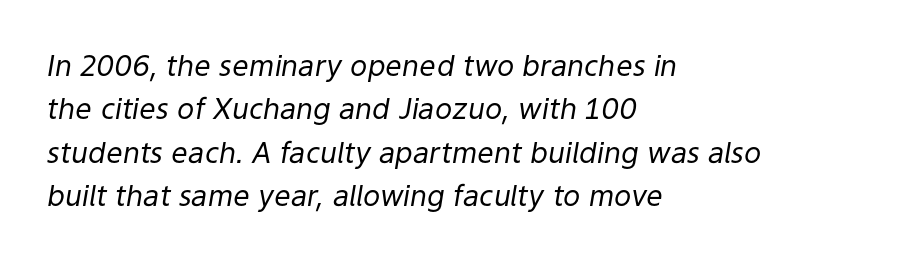
{"italic": "yes", "lean": "right", "slant_degrees": 9, "bold": "no", "weight": "regular", "width": "normal", "stroke_contrast": "low", "x_height": "medium", "monospaced": "no", "underline": "no", "align": "left", "line_spacing": "normal", "line_spacing_ratio": 1.5, "letter_spacing": "normal", "letter_spacing_em": 0.0, "glyph_px": 29}
